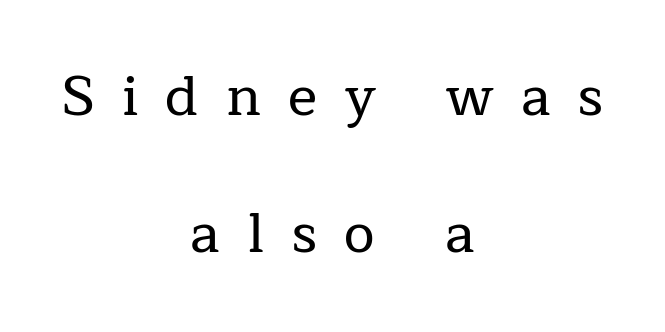
Q: Is the text italic (slanted)? A: No, it is upright.
Q: Is the typeface a serif or a sans-serif typeface? A: Serif.
Q: Is the text underlined? A: No.
Q: How is the paragraph aligned? A: Centered.
Q: Is the spacing between letters normal or unusually wide? A: Unusually wide.
Q: Is the spacing between lines tight, normal or loose? A: Loose.
Q: Width (condensed, normal, or wide)? A: Normal.
Q: Stroke contrast? A: Low.
Q: x-height? A: Medium.
Q: Monospaced? A: No.
